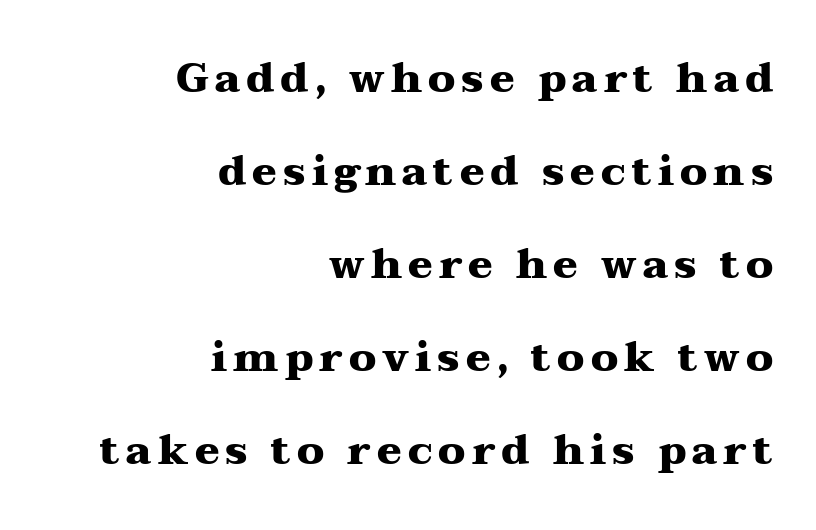
Q: Is the text bold? A: Yes.
Q: Is the text italic (slanted)? A: No, it is upright.
Q: Is the typeface a serif or a sans-serif typeface? A: Serif.
Q: Is the text underlined? A: No.
Q: How is the paragraph aligned? A: Right-aligned.
Q: Is the spacing between lines tight, normal or loose? A: Loose.
Q: Width (condensed, normal, or wide)? A: Wide.
Q: Stroke contrast? A: Medium.
Q: x-height? A: Medium.
Q: Monospaced? A: No.
